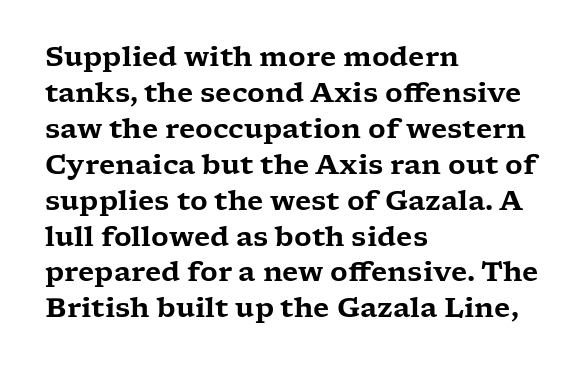
Q: Is the text italic (slanted)? A: No, it is upright.
Q: Is the text underlined? A: No.
Q: How is the paragraph aligned? A: Left-aligned.
Q: Is the spacing between letters normal or unusually wide? A: Normal.
Q: Is the spacing between lines tight, normal or loose? A: Normal.
